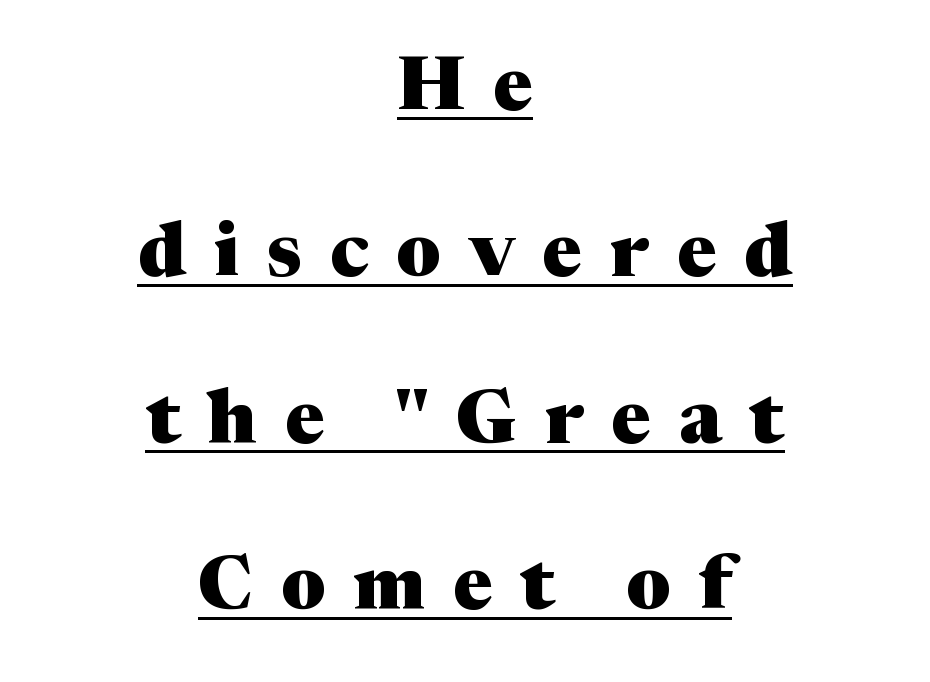
Q: Is the text bold? A: Yes.
Q: Is the text italic (slanted)? A: No, it is upright.
Q: Is the typeface a serif or a sans-serif typeface? A: Serif.
Q: Is the text underlined? A: Yes.
Q: How is the paragraph aligned? A: Centered.
Q: Is the spacing between letters normal or unusually wide? A: Unusually wide.
Q: Is the spacing between lines tight, normal or loose? A: Loose.
Q: Width (condensed, normal, or wide)? A: Normal.
Q: Stroke contrast? A: Medium.
Q: x-height? A: Medium.
Q: Monospaced? A: No.
